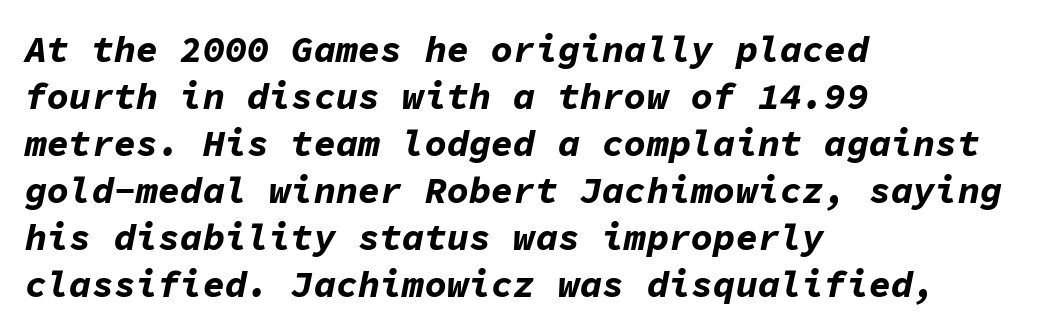
The image shows 37 px bold type, italic (leaning right), monospaced; set left-aligned, normal line spacing (1.27x), normal letter spacing, not underlined; low stroke contrast and a medium x-height.
